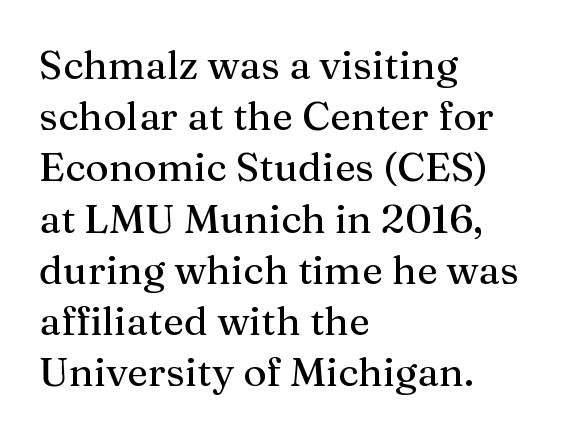
Is the block centered? No — it sits flush against the left margin. Observe the ordinary spacing: letters are neighbours, not strangers. Notice how descenders clear the ascenders below comfortably — that's standard leading. What kind of face is this? One with serifs. Plain, unruled lines of type.
